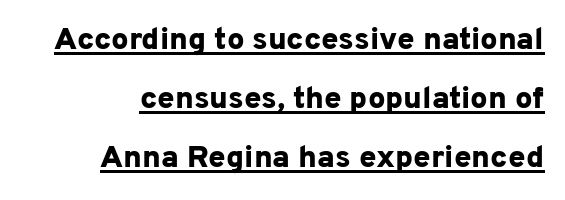
The image shows 31 px bold sans-serif type, upright; set right-aligned, loose line spacing (1.9x), normal letter spacing, underlined; low stroke contrast and a medium x-height.
